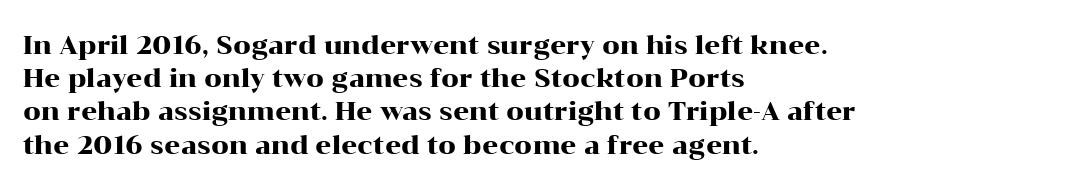
Students, observe: this is what conventionally led text looks like. Look at the tracking — it's just the regular setting, nothing added. The paragraph has a hard left edge and a soft right edge. Check under the words: just untouched page. The lettering holds an erect, upright posture throughout.
